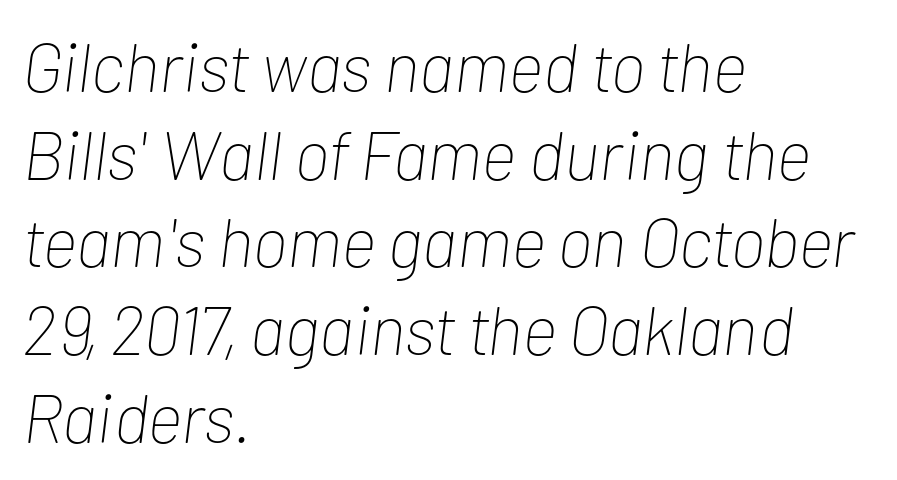
{"italic": "yes", "lean": "right", "slant_degrees": 7, "bold": "no", "weight": "thin", "width": "condensed", "stroke_contrast": "low", "x_height": "medium", "monospaced": "no", "underline": "no", "align": "left", "line_spacing": "normal", "line_spacing_ratio": 1.27, "letter_spacing": "normal", "letter_spacing_em": 0.0, "glyph_px": 69}
